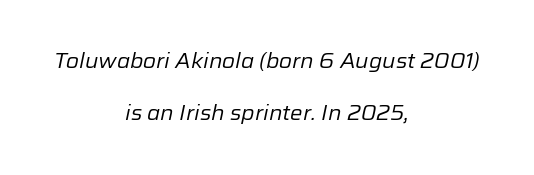
Q: Is the text bold? A: No.
Q: Is the text italic (slanted)? A: Yes, it leans right by about 12 degrees.
Q: Is the text underlined? A: No.
Q: How is the paragraph aligned? A: Centered.
Q: Is the spacing between letters normal or unusually wide? A: Normal.
Q: Is the spacing between lines tight, normal or loose? A: Loose.
